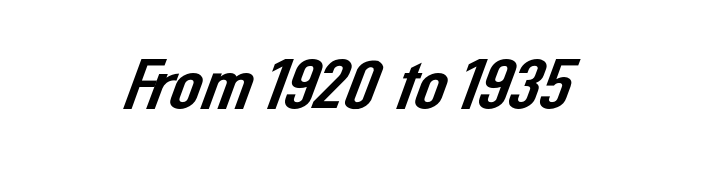
The image shows 72 px sans-serif type; set normal letter spacing, not underlined; low stroke contrast and a medium x-height.
